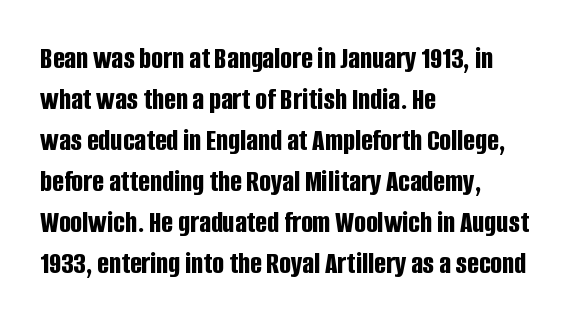
Q: Is the text bold? A: Yes.
Q: Is the text italic (slanted)? A: No, it is upright.
Q: Is the typeface a serif or a sans-serif typeface? A: Sans-serif.
Q: Is the text underlined? A: No.
Q: How is the paragraph aligned? A: Left-aligned.
Q: Is the spacing between letters normal or unusually wide? A: Normal.
Q: Is the spacing between lines tight, normal or loose? A: Normal.
Q: Width (condensed, normal, or wide)? A: Condensed.
Q: Stroke contrast? A: Low.
Q: x-height? A: Large.
Q: Monospaced? A: No.
